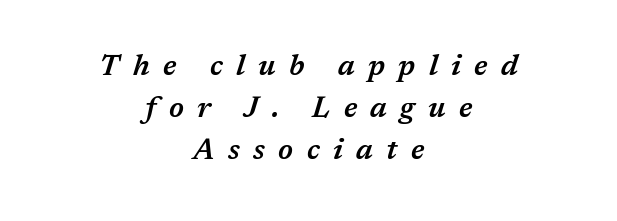
These words are printed semibold, heavier than regular yet not bold. One glance says typical: line gaps are just what's usual. The letters advance in unequal steps, a hallmark of proportional type. The letters are spread apart with noticeably loose tracking.
